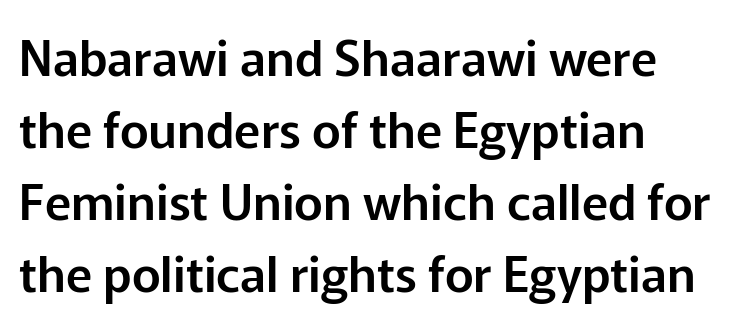
{"serif": "no", "italic": "no", "width": "normal", "stroke_contrast": "low", "x_height": "medium", "monospaced": "no", "underline": "no", "align": "left", "line_spacing": "normal", "line_spacing_ratio": 1.47, "letter_spacing": "normal", "letter_spacing_em": 0.0, "glyph_px": 49}
